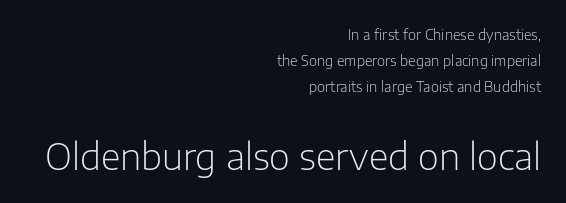
The image shows 36 px light sans-serif type, upright; set right-aligned, line spacing 1.86x, normal letter spacing, not underlined; the second (bottom) block is 2.57x larger; low stroke contrast and a medium x-height.
